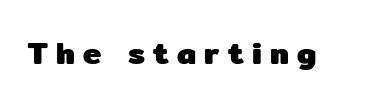
{"serif": "no", "italic": "no", "bold": "yes", "weight": "heavy", "width": "normal", "stroke_contrast": "low", "x_height": "medium", "monospaced": "no", "underline": "no", "letter_spacing": "wide", "letter_spacing_em": 0.27, "glyph_px": 31}
